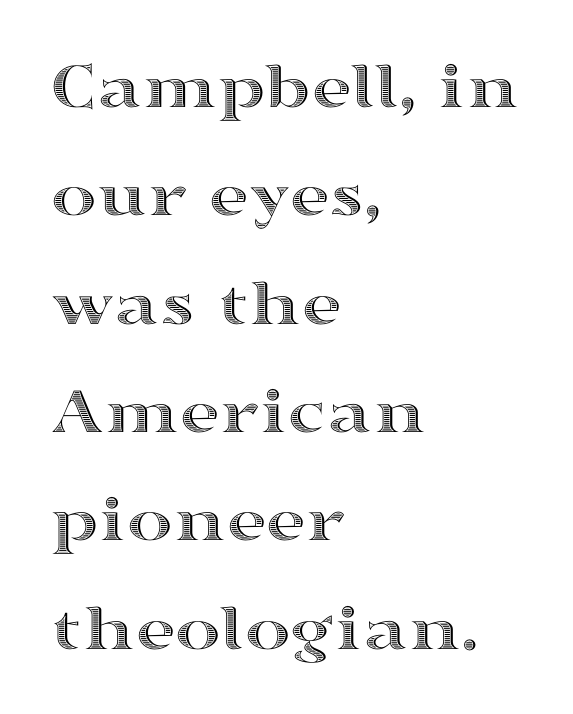
Typeset ragged right — the left edge is the straight one. In terms of posture, this sample is upright. Unmarked baselines from the first word to the last. This sample has the flowing, uneven cadence of proportional lettering.
